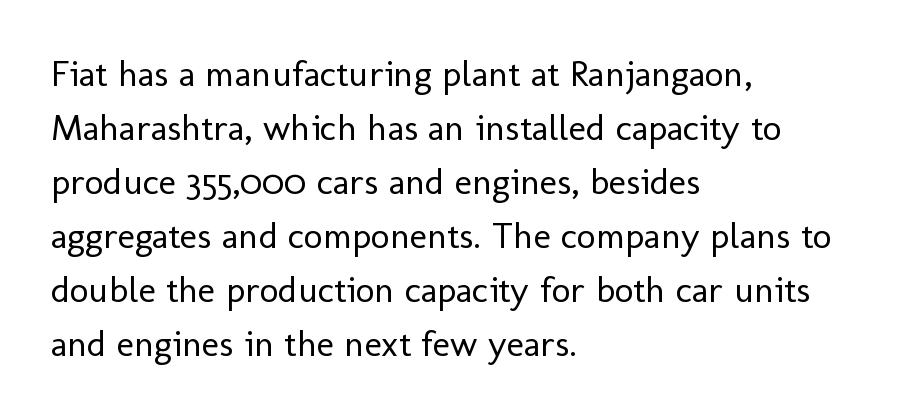
{"serif": "no", "italic": "no", "bold": "no", "weight": "regular", "width": "normal", "stroke_contrast": "low", "x_height": "medium", "monospaced": "no", "underline": "no", "align": "left", "line_spacing": "normal", "line_spacing_ratio": 1.46, "letter_spacing": "normal", "letter_spacing_em": 0.0, "glyph_px": 37}
